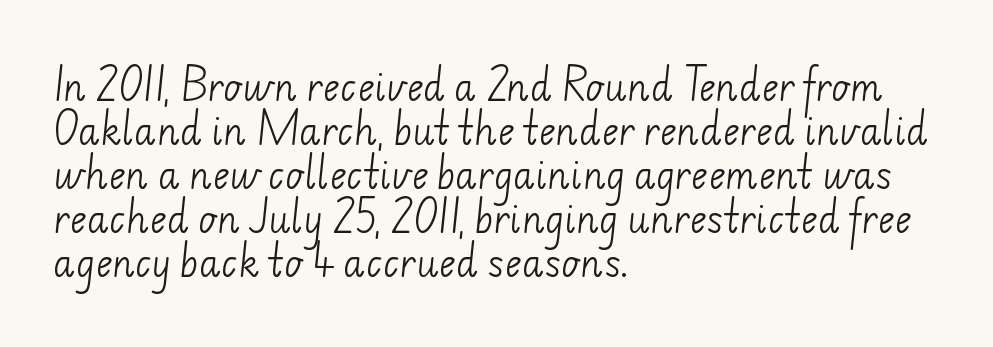
Letterform terminals end flat and unadorned throughout the passage. Horizontal alignment here is leftward, the default for most running prose. The letters advance in unequal steps, a hallmark of proportional type. On a weight scale, this lands at 450 or below.
